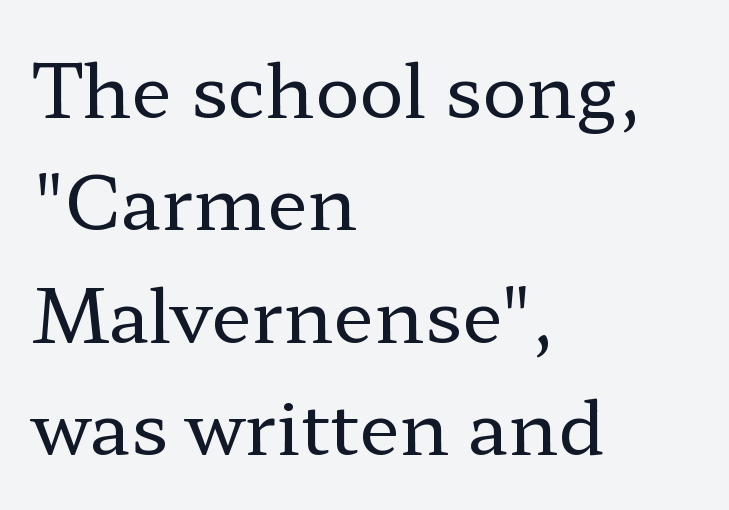
Q: Is the text bold? A: No.
Q: Is the text italic (slanted)? A: No, it is upright.
Q: Is the typeface a serif or a sans-serif typeface? A: Serif.
Q: Is the text underlined? A: No.
Q: How is the paragraph aligned? A: Left-aligned.
Q: Is the spacing between letters normal or unusually wide? A: Normal.
Q: Is the spacing between lines tight, normal or loose? A: Normal.
Q: Width (condensed, normal, or wide)? A: Wide.
Q: Stroke contrast? A: Low.
Q: x-height? A: Medium.
Q: Monospaced? A: No.
